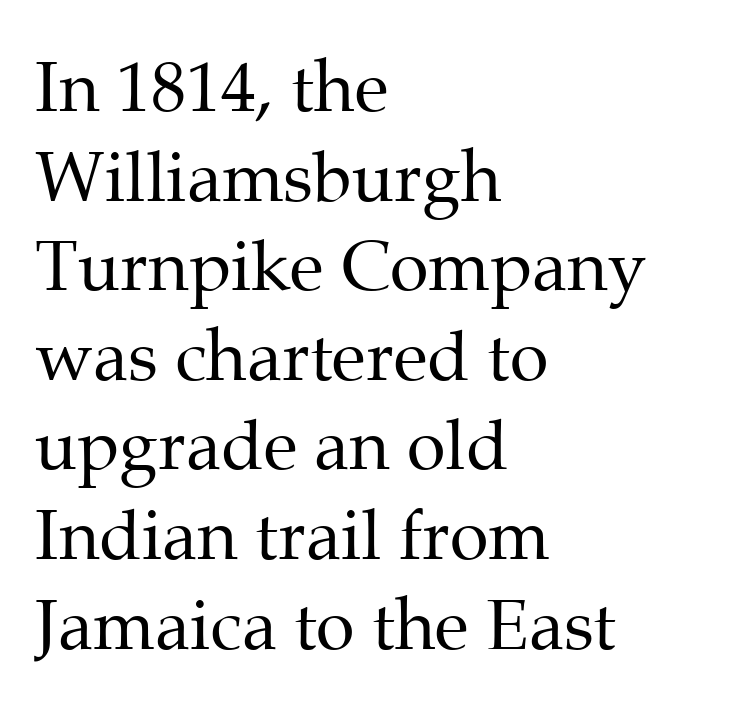
{"serif": "yes", "italic": "no", "bold": "no", "weight": "regular", "width": "normal", "stroke_contrast": "medium", "x_height": "medium", "monospaced": "no", "underline": "no", "align": "left", "line_spacing": "normal", "line_spacing_ratio": 1.28, "letter_spacing": "normal", "letter_spacing_em": 0.0, "glyph_px": 70}
